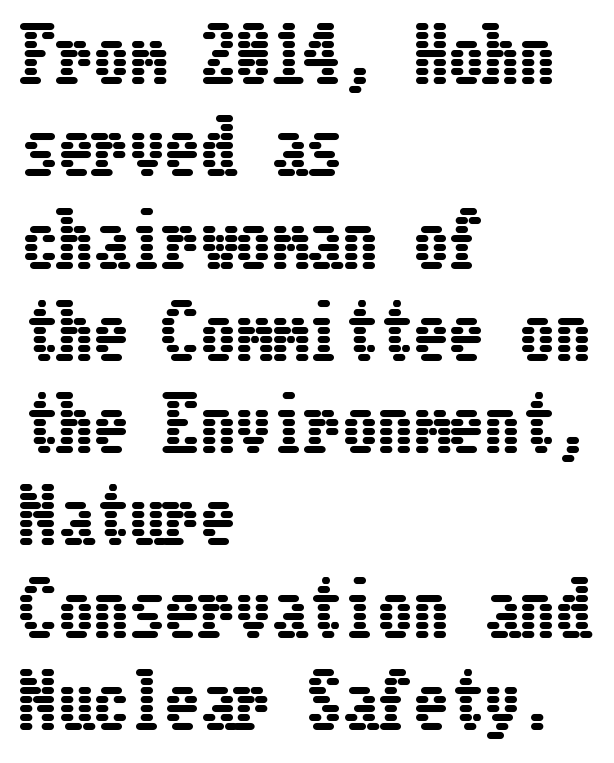
{"italic": "no", "width": "condensed", "stroke_contrast": "low", "x_height": "medium", "underline": "no", "align": "left", "line_spacing": "normal", "line_spacing_ratio": 1.3, "letter_spacing": "normal", "letter_spacing_em": 0.0, "glyph_px": 71}
